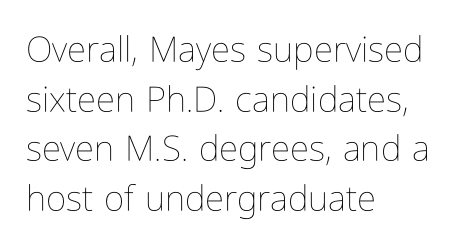
{"italic": "no", "bold": "no", "weight": "thin", "width": "condensed", "stroke_contrast": "low", "x_height": "medium", "monospaced": "no", "underline": "no", "align": "left", "line_spacing": "normal", "line_spacing_ratio": 1.42, "letter_spacing": "normal", "letter_spacing_em": 0.0, "glyph_px": 35}
